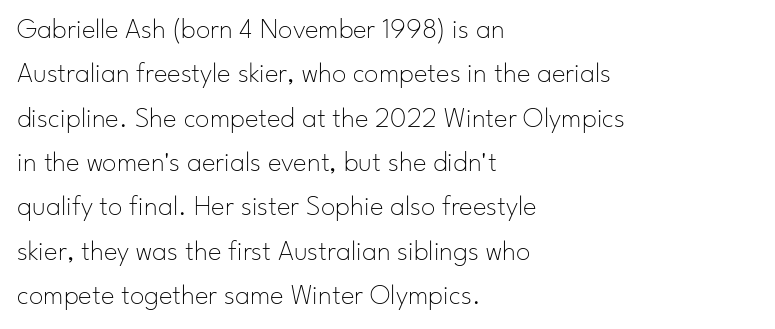
{"serif": "no", "italic": "no", "bold": "no", "weight": "thin", "width": "normal", "stroke_contrast": "low", "x_height": "small", "monospaced": "no", "underline": "no", "align": "left", "line_spacing": "normal", "line_spacing_ratio": 1.53, "letter_spacing": "normal", "letter_spacing_em": 0.0, "glyph_px": 29}
